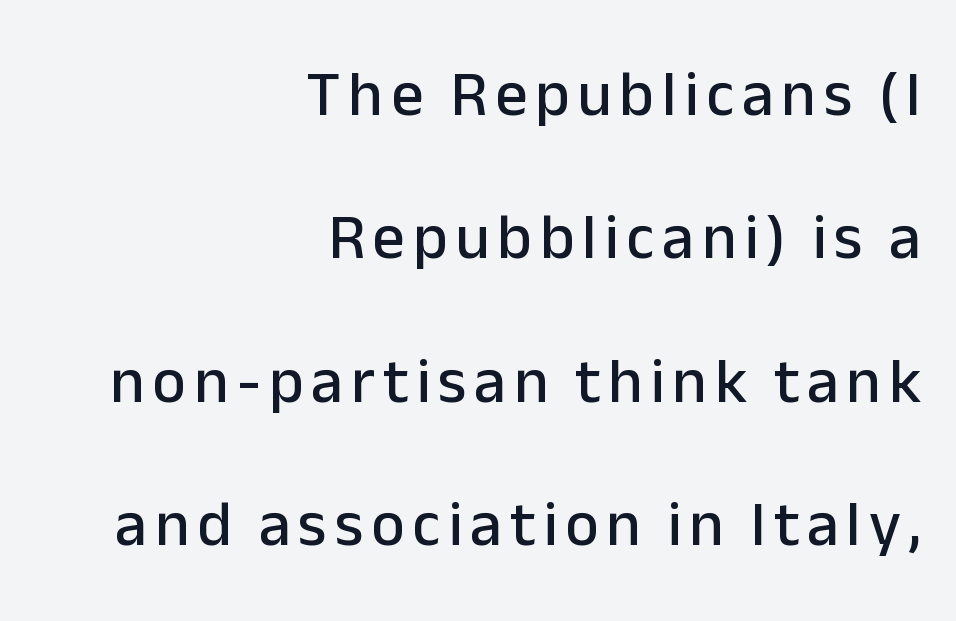
Each letter keeps its own natural width here, so spacing adapts to shape. Grotesque or geometric, the face here clearly has no serifs. If you measured baseline to baseline, you'd find a long distance. Layout note: lines flush right. Check the space under the baseline: it is left empty.
